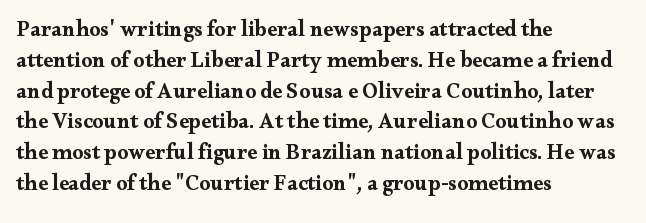
The image shows 22 px bold type, upright; set left-aligned, normal line spacing (1.4x), normal letter spacing, not underlined.
